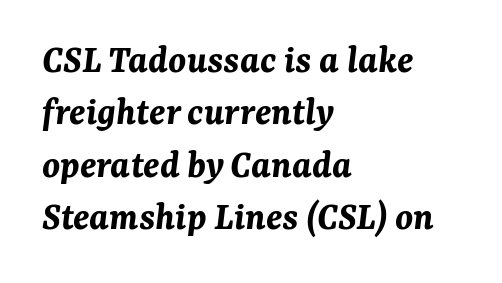
The image shows 40 px bold type, italic (leaning right); set left-aligned, normal line spacing (1.31x), normal letter spacing, not underlined; medium stroke contrast and a medium x-height.
